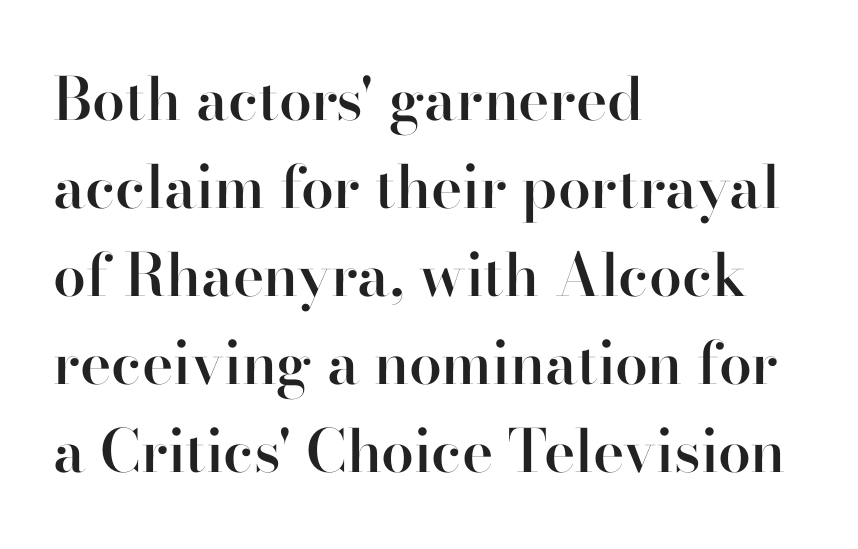
{"serif": "yes", "italic": "no", "bold": "semi", "weight": "semibold", "width": "normal", "stroke_contrast": "high", "x_height": "small", "monospaced": "no", "underline": "no", "align": "left", "line_spacing": "normal", "line_spacing_ratio": 1.49, "letter_spacing": "normal", "letter_spacing_em": 0.0, "glyph_px": 59}
